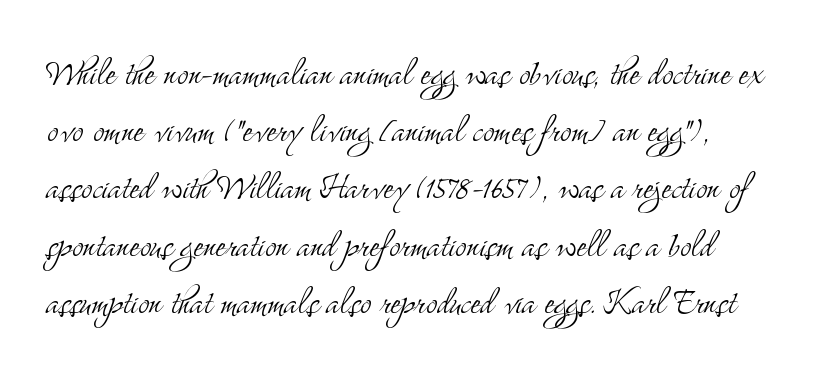
Q: Is the text bold? A: No.
Q: Is the text italic (slanted)? A: Yes.
Q: Is the typeface a serif or a sans-serif typeface? A: Serif.
Q: Is the text underlined? A: No.
Q: Is the spacing between letters normal or unusually wide? A: Normal.
Q: Is the spacing between lines tight, normal or loose? A: Normal.
Q: Width (condensed, normal, or wide)? A: Condensed.
Q: Stroke contrast? A: Medium.
Q: x-height? A: Small.
Q: Monospaced? A: No.
